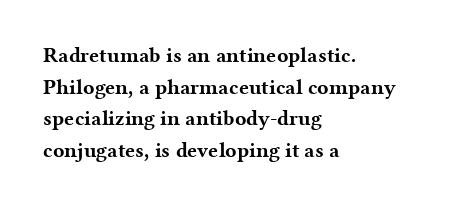
This is roman type, the default non-slanted kind. Observe the ordinary spacing: letters are neighbours, not strangers. The space between consecutive lines is moderate. Leftover space on each line is placed entirely after the last word. The string is rendered with underlining switched off. What weight is shown? A full bold with thick strokes.
